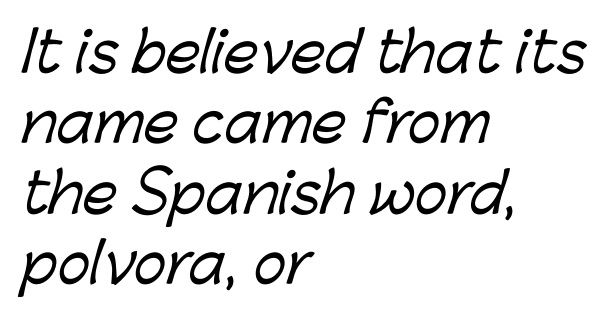
Nothing sits at the stroke ends, so this counts as sans-serif. The designer left line spacing at the default. Caption: multi-line text, flush left, ragged right. Rule under the text: the space is simply empty. What stands out about the letter spacing? Nothing — it is the standard amount.
